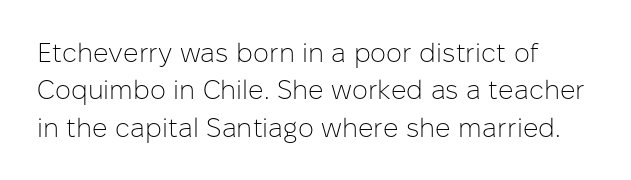
You can tell it's not italic because the verticals are truly vertical. The vertical gap from one line to the next is medium. Check the space under the baseline: it is left empty. Bold? No — there's no thickening of the strokes.
